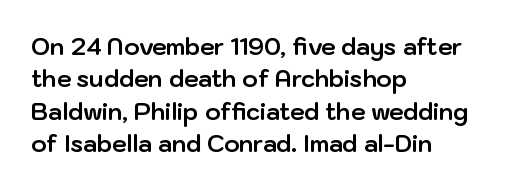
The space directly below the letters is spotless. A dark, heavy texture on the line: the type is bold. Every row of glyphs begins at an identical x-position on the left. Posture: vertical.
